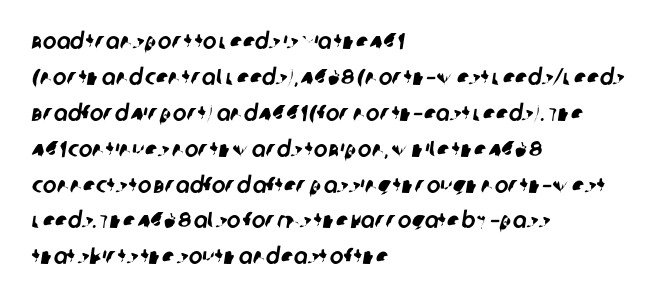
The image shows 23 px text type; set left-aligned, normal line spacing (1.56x), normal letter spacing, not underlined.
